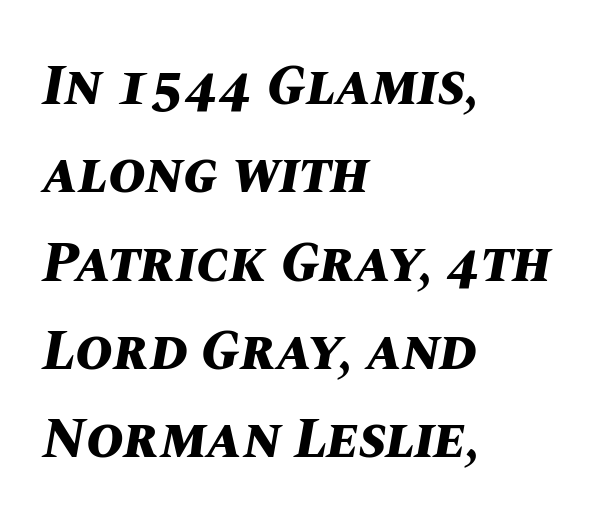
Q: Is the text bold? A: Yes.
Q: Is the text italic (slanted)? A: Yes, it leans right by about 10 degrees.
Q: Is the text underlined? A: No.
Q: How is the paragraph aligned? A: Left-aligned.
Q: Is the spacing between letters normal or unusually wide? A: Normal.
Q: Is the spacing between lines tight, normal or loose? A: Normal.
Q: Width (condensed, normal, or wide)? A: Normal.
Q: Stroke contrast? A: Medium.
Q: x-height? A: Large.
Q: Monospaced? A: No.
